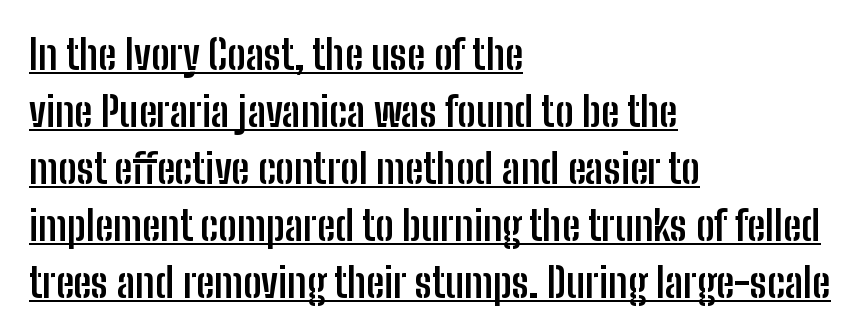
The image shows 41 px semibold, condensed sans-serif type, upright; set left-aligned, normal line spacing (1.39x), normal letter spacing, underlined; low stroke contrast and a medium x-height.
